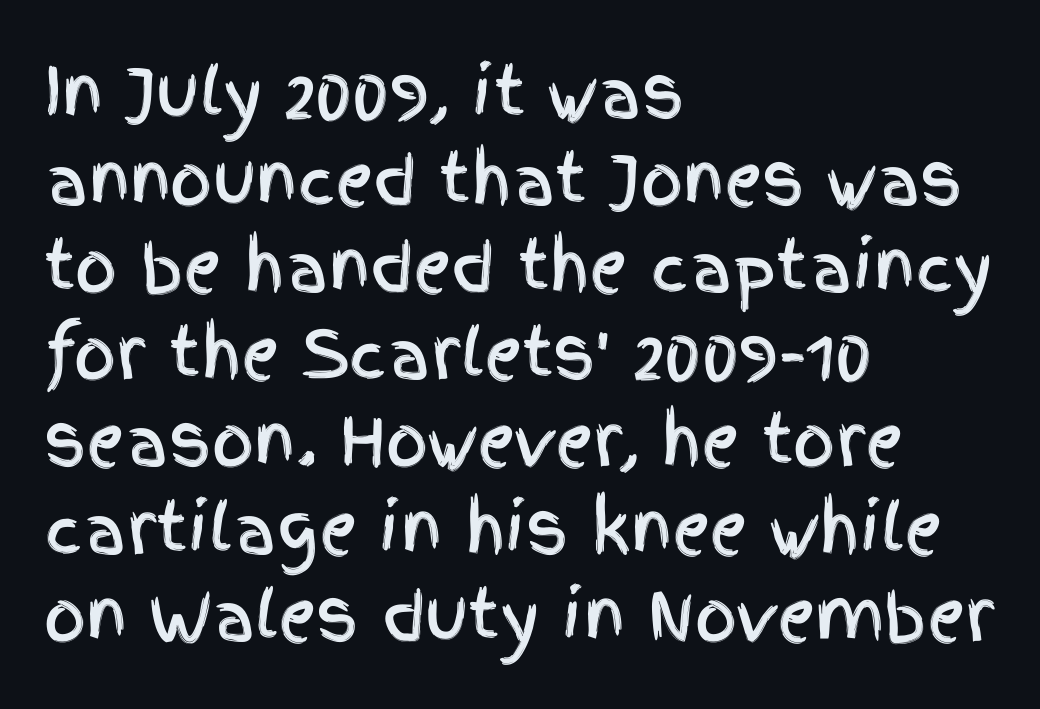
Q: Is the text italic (slanted)? A: No, it is upright.
Q: Is the typeface a serif or a sans-serif typeface? A: Sans-serif.
Q: Is the text underlined? A: No.
Q: How is the paragraph aligned? A: Left-aligned.
Q: Is the spacing between letters normal or unusually wide? A: Normal.
Q: Is the spacing between lines tight, normal or loose? A: Normal.
Q: Width (condensed, normal, or wide)? A: Condensed.
Q: x-height? A: Large.
Q: Monospaced? A: No.
